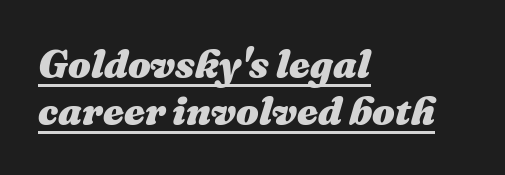
{"italic": "yes", "lean": "right", "slant_degrees": 16, "bold": "yes", "weight": "heavy", "width": "normal", "stroke_contrast": "medium", "x_height": "medium", "monospaced": "no", "underline": "yes", "align": "left", "line_spacing_ratio": 1.18, "letter_spacing": "normal", "letter_spacing_em": 0.0, "glyph_px": 40}
